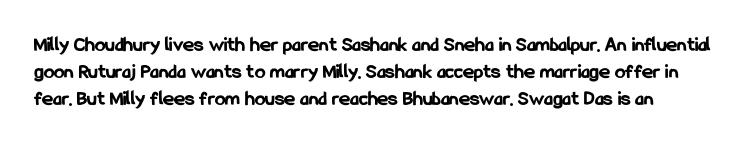
The image shows 21 px bold type, upright; set normal line spacing (1.29x), normal letter spacing, not underlined.
